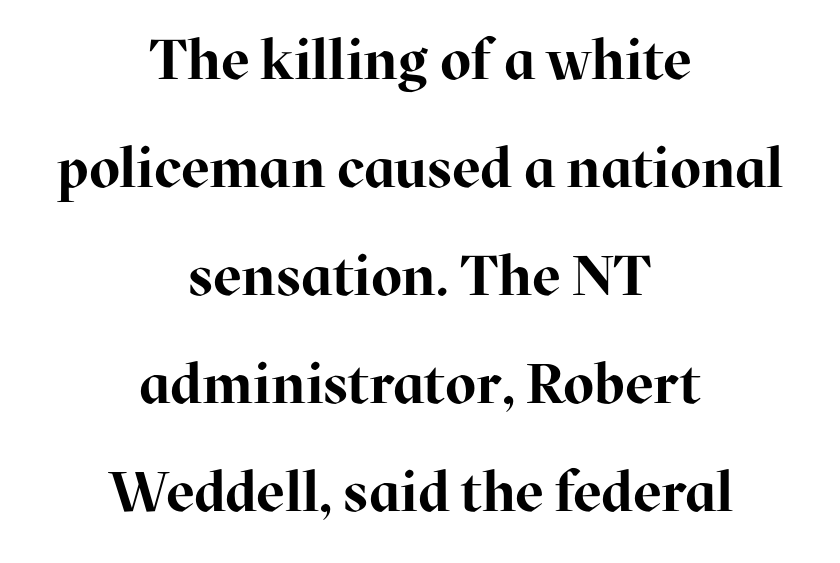
Q: Is the text bold? A: Yes.
Q: Is the text italic (slanted)? A: No, it is upright.
Q: Is the typeface a serif or a sans-serif typeface? A: Serif.
Q: Is the text underlined? A: No.
Q: How is the paragraph aligned? A: Centered.
Q: Is the spacing between letters normal or unusually wide? A: Normal.
Q: Is the spacing between lines tight, normal or loose? A: Loose.
Q: Width (condensed, normal, or wide)? A: Normal.
Q: Stroke contrast? A: High.
Q: x-height? A: Medium.
Q: Monospaced? A: No.
